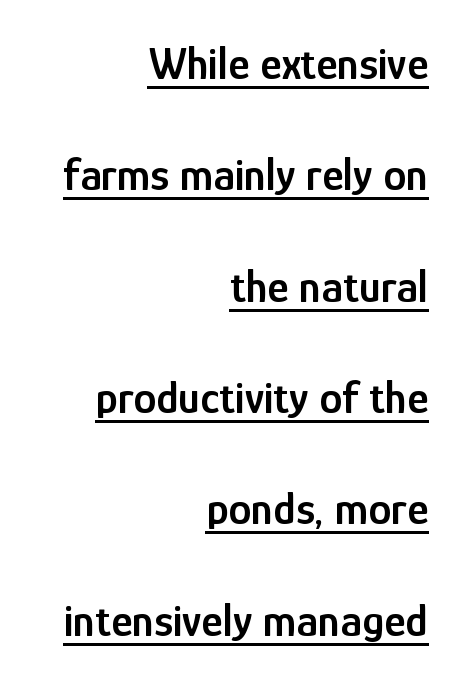
Nothing sits at the stroke ends, so this counts as sans-serif. The sample's only ornament is a line tracing under the words. Weight check: semibold — heavier than regular, not quite bold. The text block is weighted toward the right margin, trailing off unevenly leftward.
